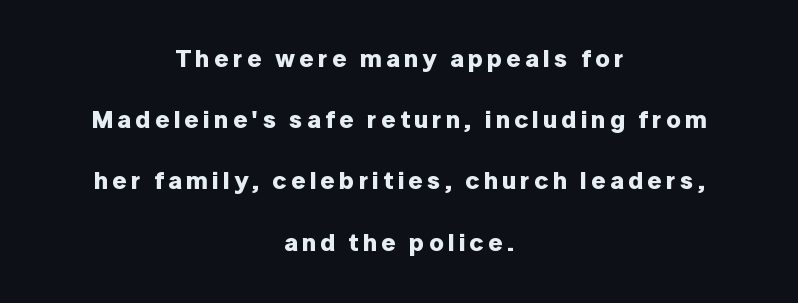
The strip under each line holds only bare page. Widely set lines give the paragraph a tall, airy silhouette. I'd describe the lettering as bold — thick and assertive. This rendering uses center alignment, leaving both contours irregular but symmetric.
